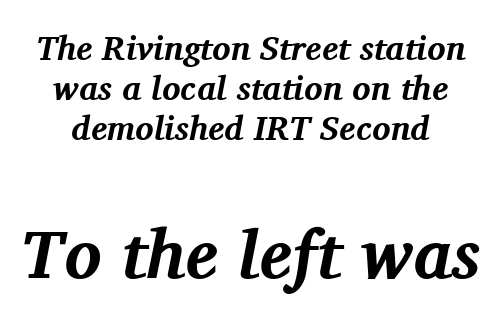
Q: Is the text bold? A: Yes.
Q: Is the text italic (slanted)? A: Yes, it leans right by about 11 degrees.
Q: Is the typeface a serif or a sans-serif typeface? A: Serif.
Q: Is the text underlined? A: No.
Q: How is the paragraph aligned? A: Centered.
Q: Is the spacing between letters normal or unusually wide? A: Normal.
Q: Which block of text is set in a larger size, the first (top) or the second (bottom)? A: The second (bottom) one.
Q: Width (condensed, normal, or wide)? A: Normal.
Q: Stroke contrast? A: Medium.
Q: x-height? A: Medium.
Q: Monospaced? A: No.
